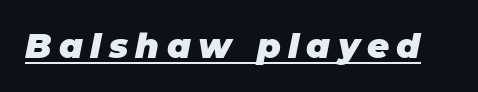
The rendering uses the underline text-decoration. A typesetter would call this proportional, since set widths differ per character. Words appear elongated and porous because spacing is wide. A dark, heavy texture on the line: the type is bold. The typography opts for an oblique posture over an upright one.
